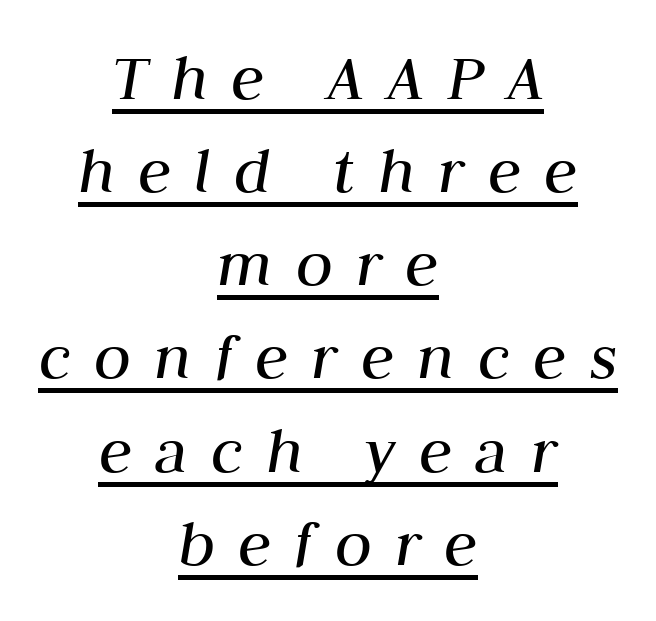
How are the letters spaced? Widely, with obvious added tracking. Each stroke keeps to a modest, everyday thickness or less. You could not count columns in this text — the font is proportionally spaced. This sample uses an oblique cut, with every glyph tilted off the vertical. The paragraph shown floats in the horizontal middle.
